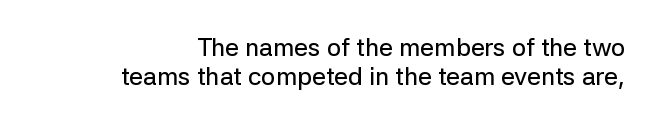
{"italic": "no", "underline": "no", "align": "right", "line_spacing": "tight", "line_spacing_ratio": 1.15, "letter_spacing": "normal", "letter_spacing_em": 0.0, "glyph_px": 25}
